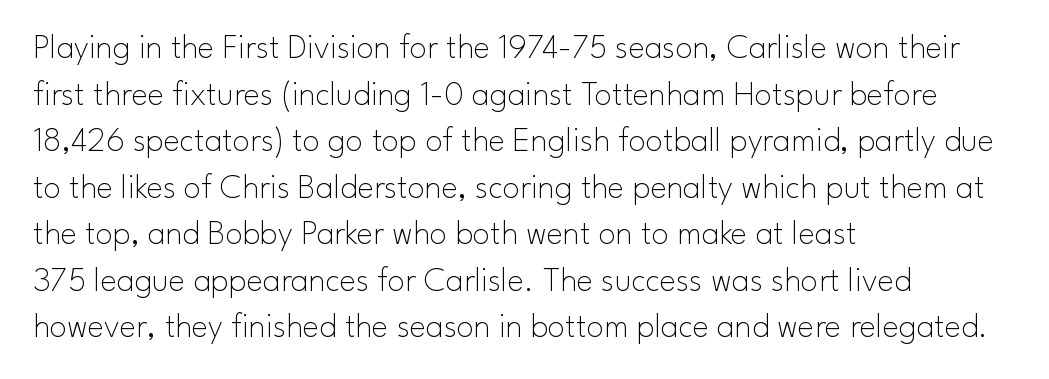
Q: Is the text bold? A: No.
Q: Is the text italic (slanted)? A: No, it is upright.
Q: Is the typeface a serif or a sans-serif typeface? A: Sans-serif.
Q: Is the text underlined? A: No.
Q: How is the paragraph aligned? A: Left-aligned.
Q: Is the spacing between letters normal or unusually wide? A: Normal.
Q: Is the spacing between lines tight, normal or loose? A: Normal.
Q: Width (condensed, normal, or wide)? A: Normal.
Q: Stroke contrast? A: Low.
Q: x-height? A: Small.
Q: Monospaced? A: No.
